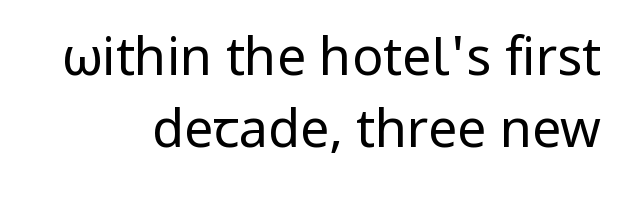
The image shows 52 px regular-weight sans-serif type, upright; set normal line spacing (1.39x), normal letter spacing, not underlined; low stroke contrast and a medium x-height.
